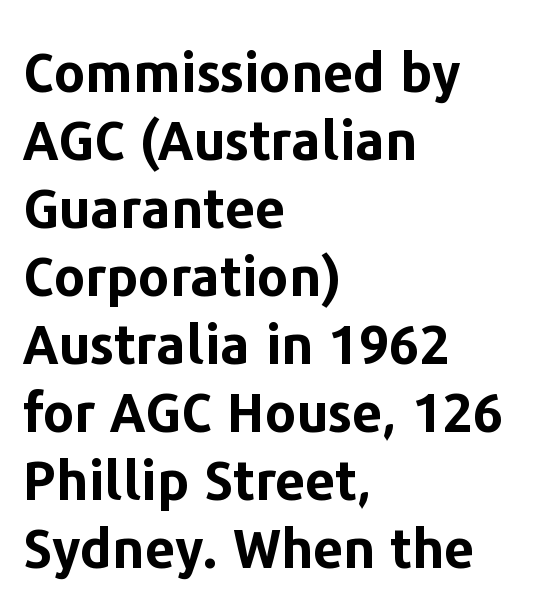
Q: Is the text bold? A: Yes.
Q: Is the text italic (slanted)? A: No, it is upright.
Q: Is the typeface a serif or a sans-serif typeface? A: Sans-serif.
Q: Is the text underlined? A: No.
Q: How is the paragraph aligned? A: Left-aligned.
Q: Is the spacing between letters normal or unusually wide? A: Normal.
Q: Is the spacing between lines tight, normal or loose? A: Normal.
Q: Width (condensed, normal, or wide)? A: Normal.
Q: Stroke contrast? A: Low.
Q: x-height? A: Medium.
Q: Monospaced? A: No.
